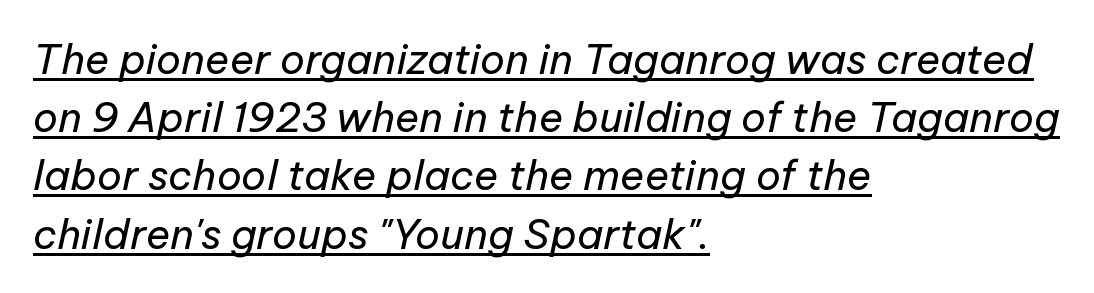
Q: Is the text bold? A: No.
Q: Is the text italic (slanted)? A: Yes, it leans right by about 12 degrees.
Q: Is the text underlined? A: Yes.
Q: How is the paragraph aligned? A: Left-aligned.
Q: Is the spacing between letters normal or unusually wide? A: Normal.
Q: Is the spacing between lines tight, normal or loose? A: Normal.
Q: Width (condensed, normal, or wide)? A: Normal.
Q: Stroke contrast? A: Low.
Q: x-height? A: Medium.
Q: Monospaced? A: No.
